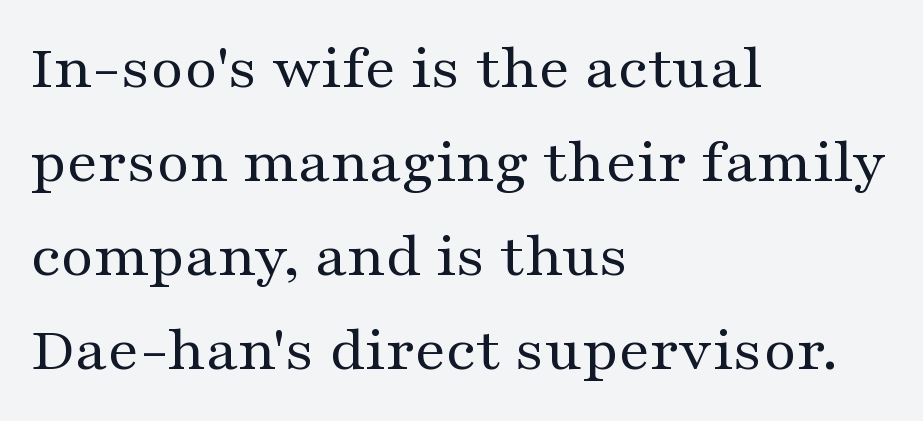
Q: Is the text bold? A: No.
Q: Is the text italic (slanted)? A: No, it is upright.
Q: Is the typeface a serif or a sans-serif typeface? A: Serif.
Q: Is the text underlined? A: No.
Q: How is the paragraph aligned? A: Left-aligned.
Q: Is the spacing between letters normal or unusually wide? A: Normal.
Q: Is the spacing between lines tight, normal or loose? A: Normal.
Q: Width (condensed, normal, or wide)? A: Wide.
Q: Stroke contrast? A: Medium.
Q: x-height? A: Medium.
Q: Monospaced? A: No.
